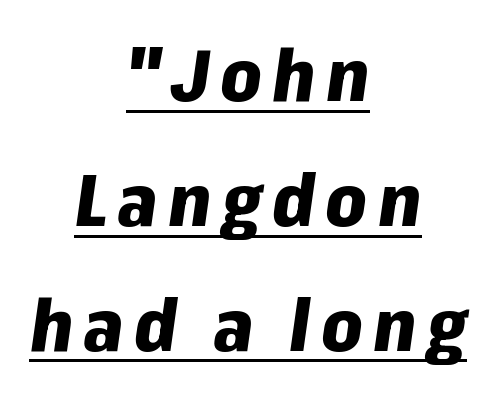
Q: Is the text bold? A: Yes.
Q: Is the text italic (slanted)? A: Yes, it leans right by about 8 degrees.
Q: Is the text underlined? A: Yes.
Q: How is the paragraph aligned? A: Centered.
Q: Width (condensed, normal, or wide)? A: Normal.
Q: Stroke contrast? A: Low.
Q: x-height? A: Medium.
Q: Monospaced? A: No.
